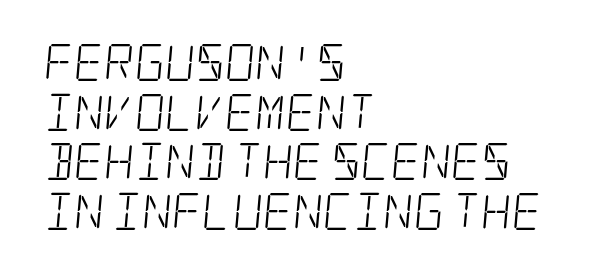
{"serif": "yes", "bold": "no", "weight": "light", "width": "condensed", "stroke_contrast": "low", "x_height": "large", "underline": "no", "align": "left", "line_spacing": "normal", "line_spacing_ratio": 1.34, "letter_spacing": "normal", "letter_spacing_em": 0.0, "glyph_px": 37}
